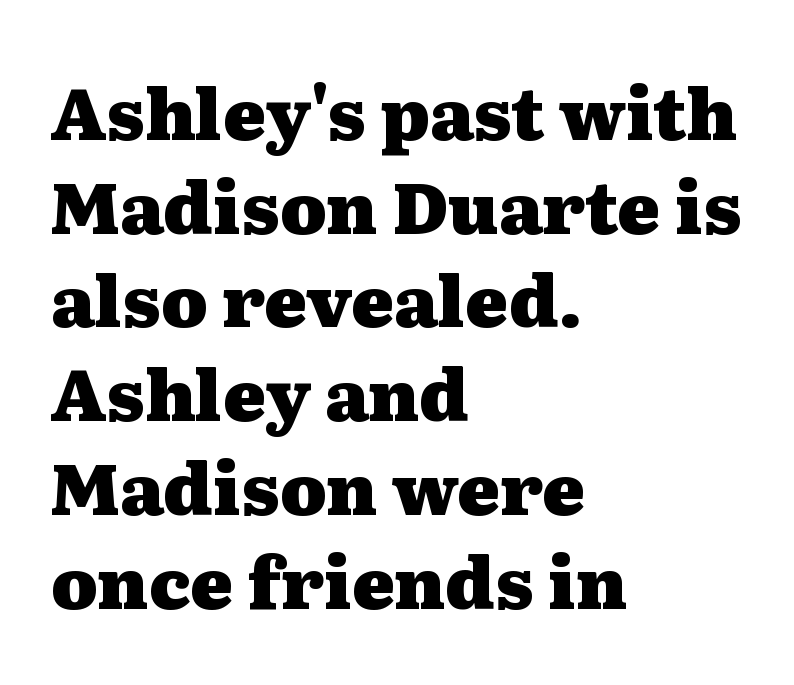
Check where the strokes stop: tiny serifs finish them off. Does the lettering tilt? It doesn't — this is upright. A classic flush-left, rag-right setting is used for this passage. Descenders are the only things crossing below the line.
